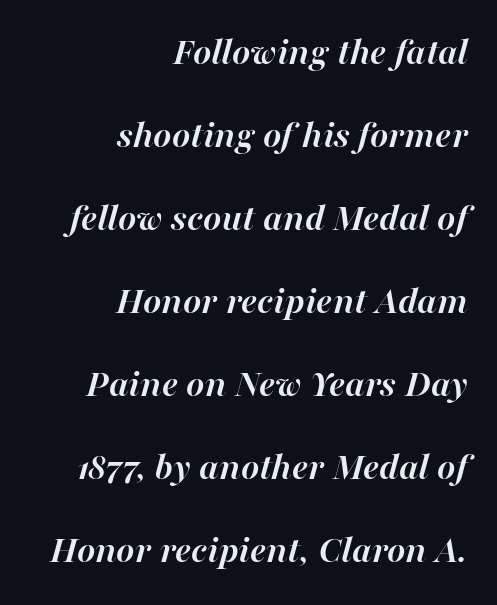
Alignment: flush right. In terms of letterspacing, this is plain default setting. The axis of the letterforms is tilted away from vertical. Decoration check: the copy has no underline. Varying glyph widths throughout — classic text-font behaviour.
